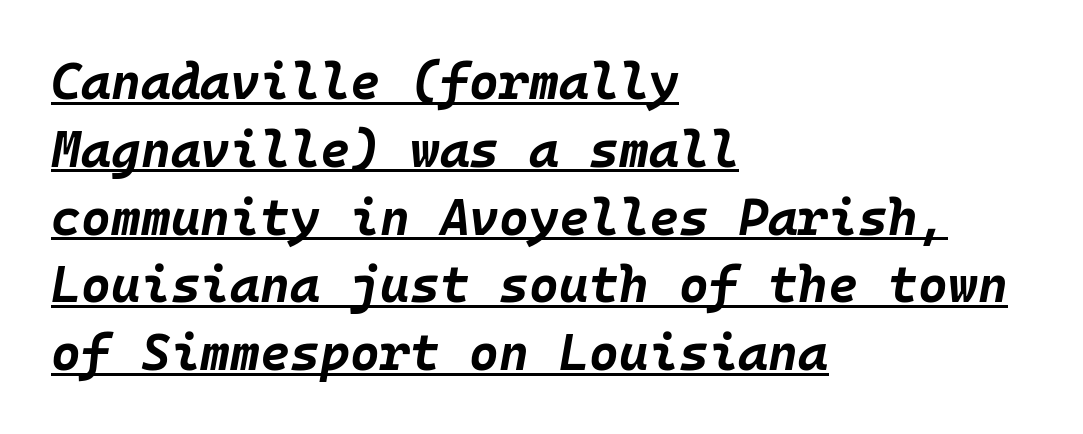
The image shows 51 px bold type, italic (leaning right), monospaced; set left-aligned, normal line spacing (1.33x), normal letter spacing, underlined; low stroke contrast and a large x-height.
